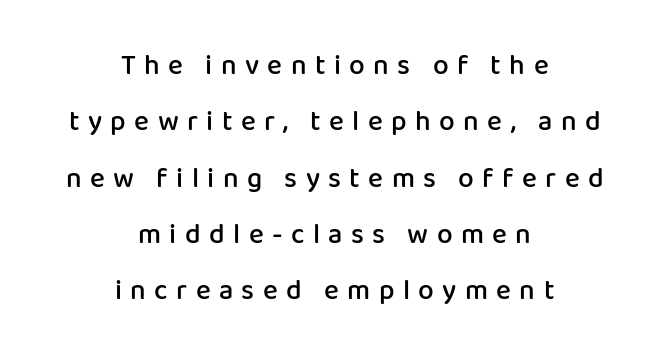
{"serif": "no", "italic": "no", "bold": "semi", "weight": "semibold", "width": "normal", "stroke_contrast": "low", "x_height": "medium", "monospaced": "no", "underline": "no", "align": "center", "line_spacing": "loose", "line_spacing_ratio": 2.01, "letter_spacing": "wide", "letter_spacing_em": 0.3, "glyph_px": 28}
